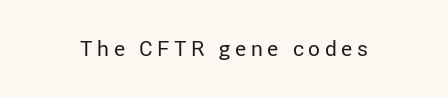
Q: Is the text bold? A: No.
Q: Is the text italic (slanted)? A: No, it is upright.
Q: Is the text underlined? A: No.
Q: Is the spacing between letters normal or unusually wide? A: Unusually wide.
